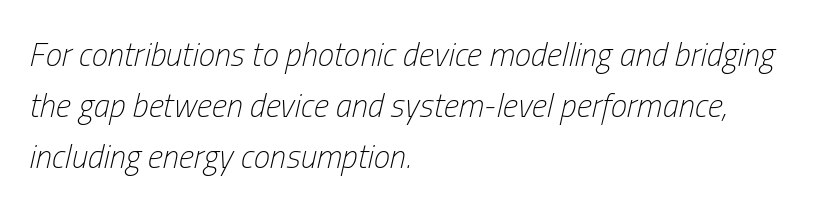
Q: Is the text bold? A: No.
Q: Is the text italic (slanted)? A: Yes, it leans right by about 13 degrees.
Q: Is the text underlined? A: No.
Q: How is the paragraph aligned? A: Left-aligned.
Q: Is the spacing between letters normal or unusually wide? A: Normal.
Q: Is the spacing between lines tight, normal or loose? A: Normal.
Q: Width (condensed, normal, or wide)? A: Condensed.
Q: Stroke contrast? A: Low.
Q: x-height? A: Medium.
Q: Monospaced? A: No.
